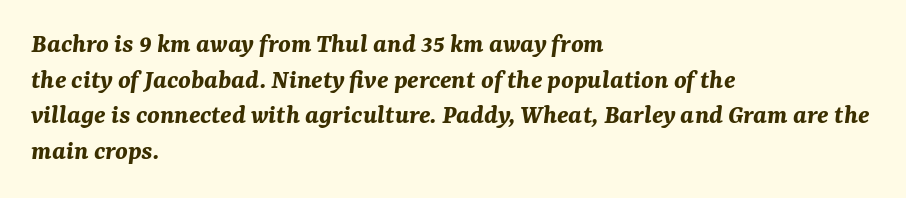
Set as a true bold cut, around the 700 mark. Type without underlining. The horizontal fit of the characters is conventional and even. You can tell it's italic because the verticals aren't actually vertical. Note the varied advance widths — an 'i' is clearly narrower than an 'm'.
